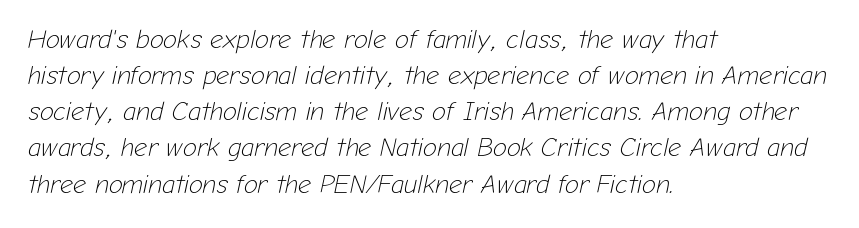
{"italic": "yes", "lean": "right", "slant_degrees": 12, "bold": "no", "underline": "no", "align": "left", "line_spacing": "normal", "line_spacing_ratio": 1.39, "letter_spacing": "normal", "letter_spacing_em": 0.0, "glyph_px": 26}
